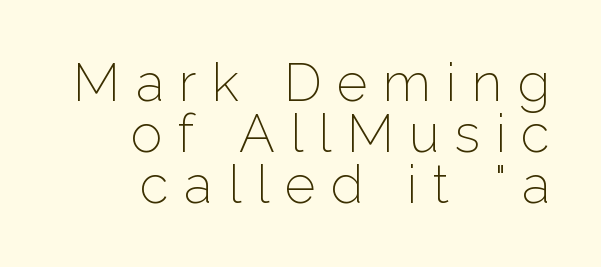
{"serif": "no", "italic": "no", "bold": "no", "weight": "light", "width": "normal", "stroke_contrast": "low", "x_height": "medium", "monospaced": "no", "underline": "no", "align": "right", "line_spacing": "tight", "line_spacing_ratio": 0.96, "letter_spacing": "wide", "letter_spacing_em": 0.29, "glyph_px": 53}
